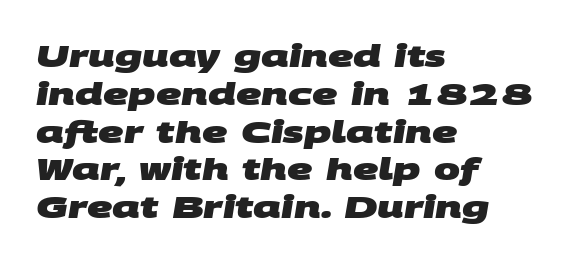
The letters advance in unequal steps, a hallmark of proportional type. Examine the stroke ends and you'll find no serifs. Nobody touched the tracking dial on this one. This rendering features lettering with no underline. Typographic density is high because the face is bold.
